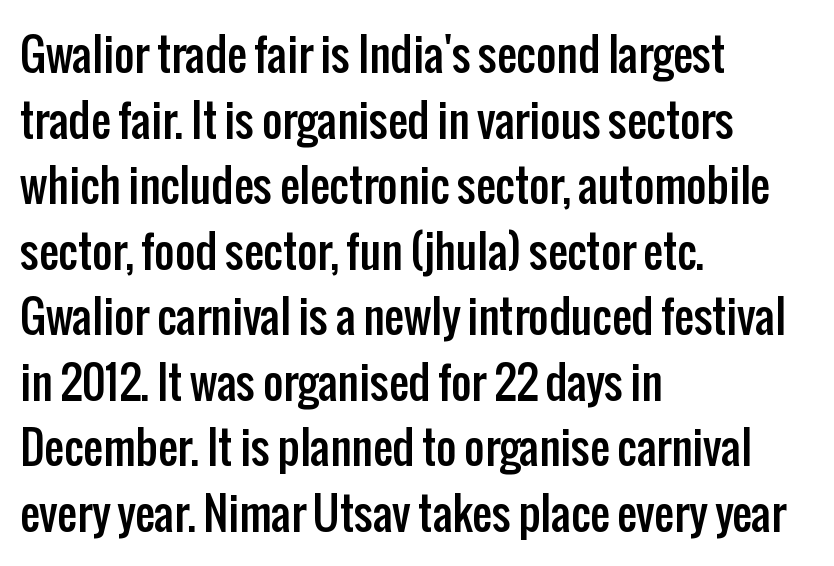
The image shows 44 px condensed sans-serif type, upright; set left-aligned, normal line spacing (1.49x), normal letter spacing, not underlined; low stroke contrast and a medium x-height.
